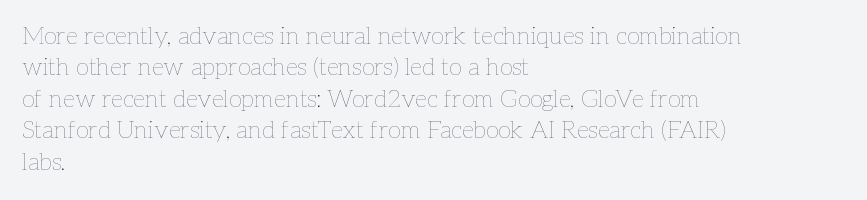
What stands out about the letter spacing? Nothing — it is the standard amount. Unmarked baselines from the first word to the last. The rendering anchors every line to the left-hand side. Regarding leading, the lines here are spaced in the standard way. Compared with a typical body face, this is equally light or lighter still. In terms of posture, this sample is upright.
